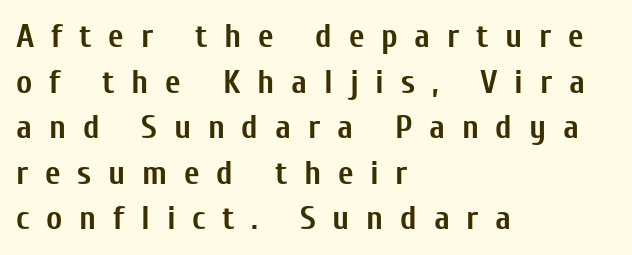
Vertical strokes here are truly vertical. Visually the block forms a straight wall on the left and a jagged coastline on the right. Tracking value appears strongly positive — letters spread wide. A full-strength bold gives these letters their thick strokes. Leading: standard.
